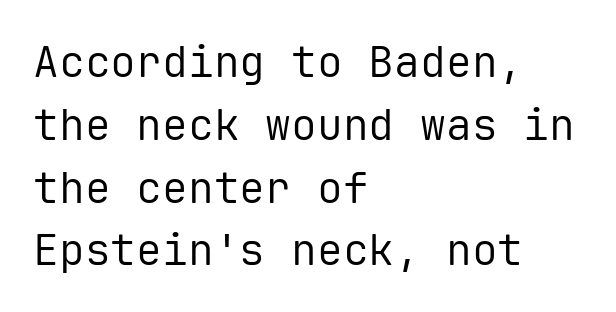
The image shows 43 px regular-weight sans-serif type, upright, monospaced; set left-aligned, normal line spacing (1.46x), normal letter spacing, not underlined; low stroke contrast and a medium x-height.
